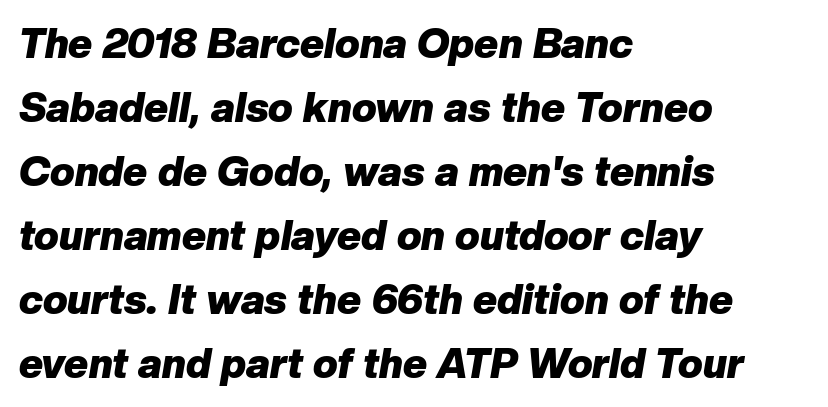
The image shows 41 px heavy type, italic (leaning right); set left-aligned, normal line spacing (1.56x), normal letter spacing, not underlined; low stroke contrast and a medium x-height.
